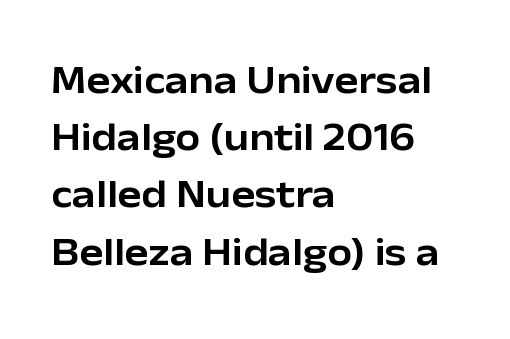
Q: Is the text italic (slanted)? A: No, it is upright.
Q: Is the typeface a serif or a sans-serif typeface? A: Sans-serif.
Q: Is the text underlined? A: No.
Q: How is the paragraph aligned? A: Left-aligned.
Q: Is the spacing between letters normal or unusually wide? A: Normal.
Q: Is the spacing between lines tight, normal or loose? A: Normal.
Q: Width (condensed, normal, or wide)? A: Normal.
Q: Stroke contrast? A: Low.
Q: x-height? A: Medium.
Q: Monospaced? A: No.
